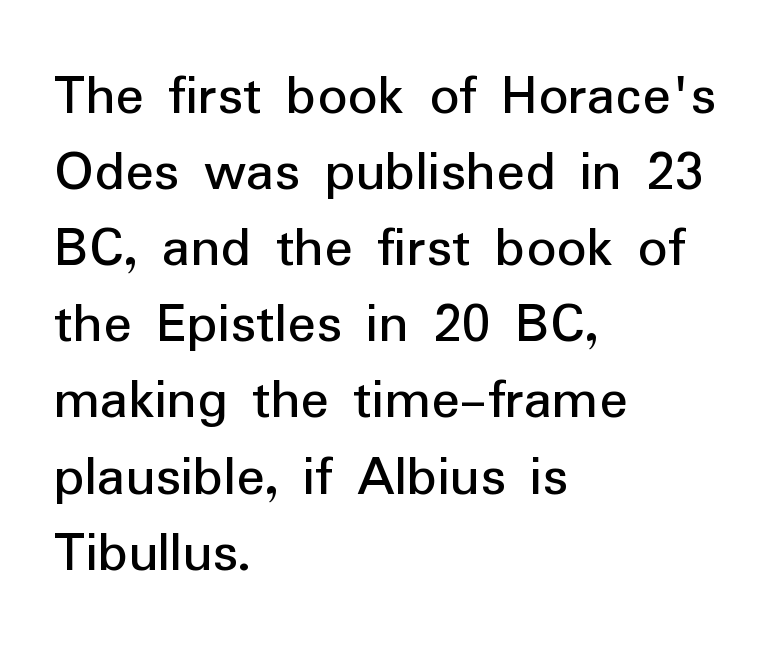
Q: Is the text italic (slanted)? A: No, it is upright.
Q: Is the typeface a serif or a sans-serif typeface? A: Sans-serif.
Q: Is the text underlined? A: No.
Q: How is the paragraph aligned? A: Left-aligned.
Q: Is the spacing between letters normal or unusually wide? A: Normal.
Q: Is the spacing between lines tight, normal or loose? A: Normal.
Q: Width (condensed, normal, or wide)? A: Normal.
Q: Stroke contrast? A: Low.
Q: x-height? A: Medium.
Q: Monospaced? A: No.
